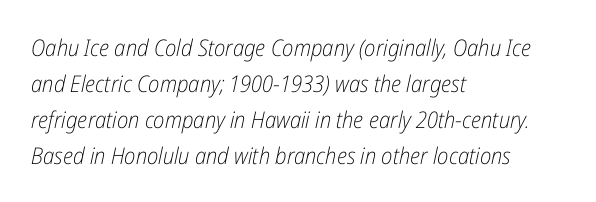
The image shows 23 px text type, italic (leaning right); set left-aligned, normal line spacing (1.56x), normal letter spacing, not underlined.
